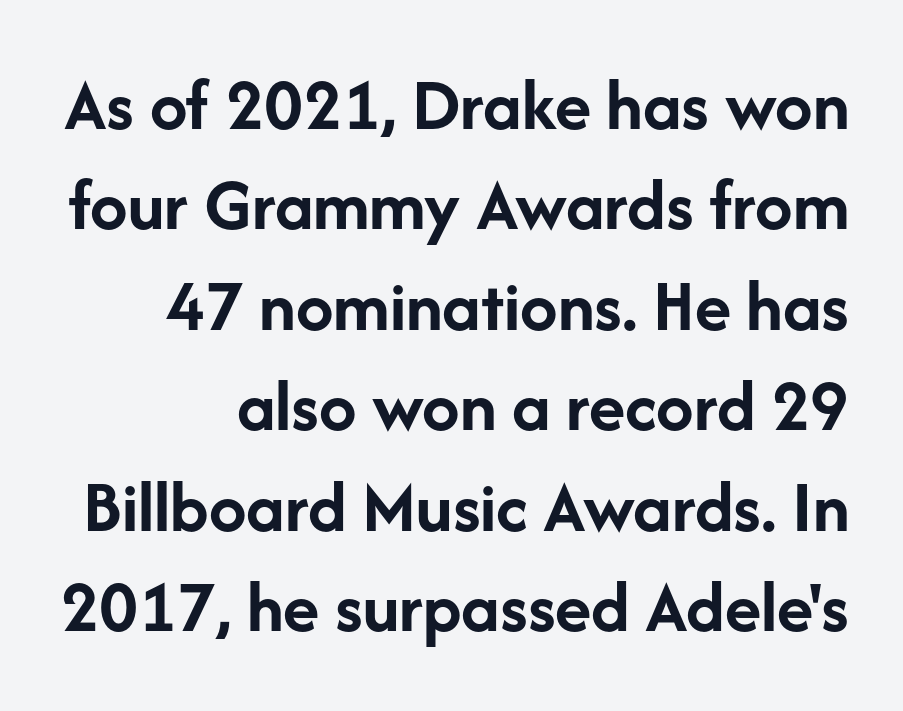
Q: Is the text bold? A: Yes.
Q: Is the text italic (slanted)? A: No, it is upright.
Q: Is the typeface a serif or a sans-serif typeface? A: Sans-serif.
Q: Is the text underlined? A: No.
Q: How is the paragraph aligned? A: Right-aligned.
Q: Is the spacing between letters normal or unusually wide? A: Normal.
Q: Is the spacing between lines tight, normal or loose? A: Normal.
Q: Width (condensed, normal, or wide)? A: Normal.
Q: Stroke contrast? A: Low.
Q: x-height? A: Medium.
Q: Monospaced? A: No.
